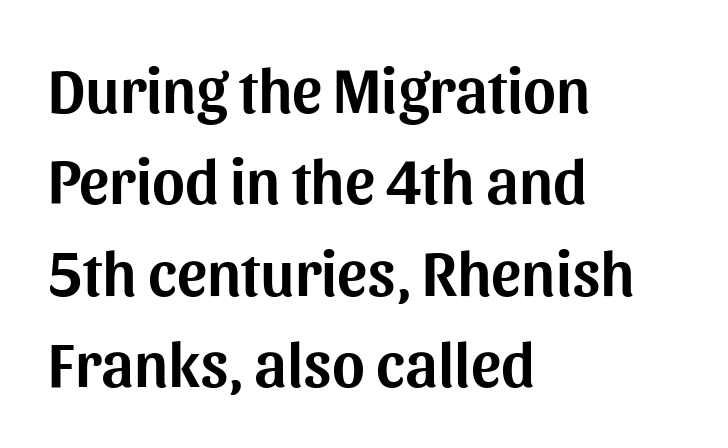
Q: Is the text italic (slanted)? A: No, it is upright.
Q: Is the typeface a serif or a sans-serif typeface? A: Sans-serif.
Q: Is the text underlined? A: No.
Q: How is the paragraph aligned? A: Left-aligned.
Q: Is the spacing between letters normal or unusually wide? A: Normal.
Q: Is the spacing between lines tight, normal or loose? A: Normal.
Q: Width (condensed, normal, or wide)? A: Normal.
Q: Stroke contrast? A: Medium.
Q: x-height? A: Medium.
Q: Monospaced? A: No.
